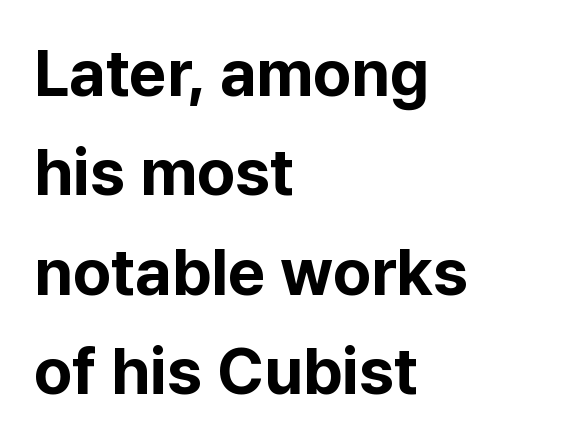
The letters stand straight up with perfectly vertical stems. The characters display no serif detailing; their extremities are plain. If you drew a ruler down the left edge, every line would touch it. Each glyph is drawn with heavy, bold strokes.
